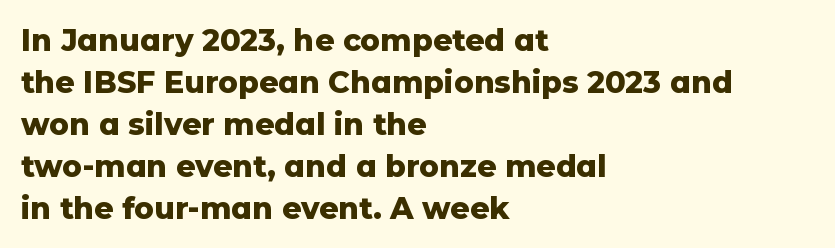
The image shows 30 px heavy sans-serif type, upright; set left-aligned, normal line spacing (1.4x), normal letter spacing, not underlined; low stroke contrast and a medium x-height.
